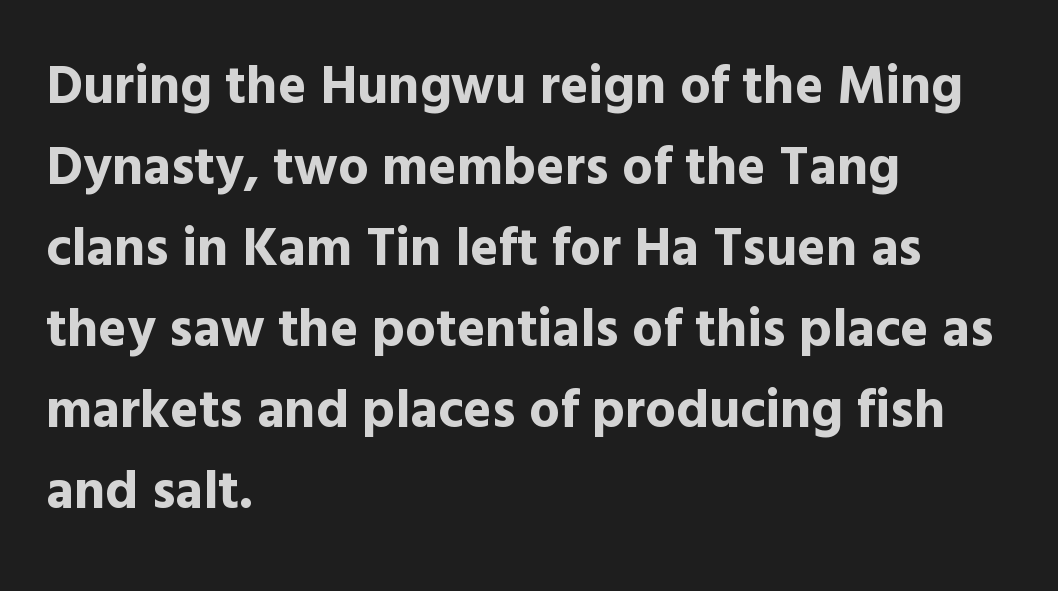
{"serif": "no", "italic": "no", "bold": "yes", "weight": "bold", "width": "normal", "x_height": "medium", "monospaced": "no", "underline": "no", "align": "left", "line_spacing": "normal", "line_spacing_ratio": 1.5, "letter_spacing": "normal", "letter_spacing_em": 0.0, "glyph_px": 54}
